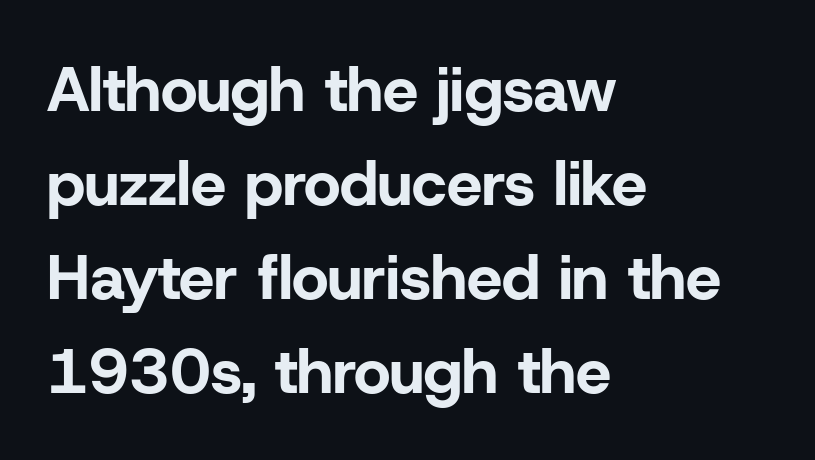
Q: Is the text bold? A: Yes.
Q: Is the text italic (slanted)? A: No, it is upright.
Q: Is the typeface a serif or a sans-serif typeface? A: Sans-serif.
Q: Is the text underlined? A: No.
Q: How is the paragraph aligned? A: Left-aligned.
Q: Is the spacing between letters normal or unusually wide? A: Normal.
Q: Is the spacing between lines tight, normal or loose? A: Normal.
Q: Width (condensed, normal, or wide)? A: Normal.
Q: Stroke contrast? A: Low.
Q: x-height? A: Medium.
Q: Monospaced? A: No.
